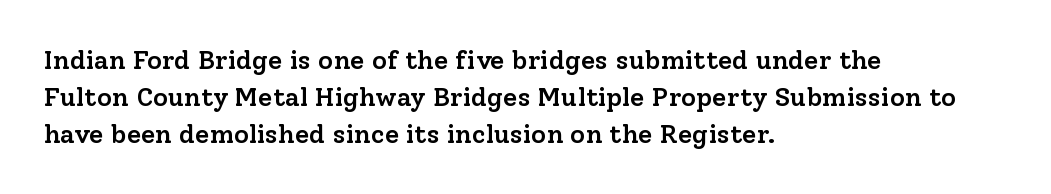
{"italic": "no", "bold": "semi", "underline": "no", "align": "left", "line_spacing": "normal", "line_spacing_ratio": 1.42, "letter_spacing": "normal", "letter_spacing_em": 0.0, "glyph_px": 26}
